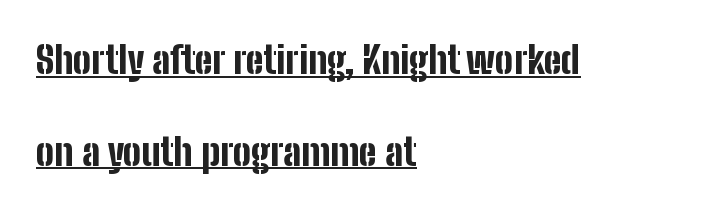
Q: Is the text bold? A: Yes.
Q: Is the text italic (slanted)? A: No, it is upright.
Q: Is the typeface a serif or a sans-serif typeface? A: Sans-serif.
Q: Is the text underlined? A: Yes.
Q: How is the paragraph aligned? A: Left-aligned.
Q: Is the spacing between letters normal or unusually wide? A: Normal.
Q: Is the spacing between lines tight, normal or loose? A: Loose.
Q: Width (condensed, normal, or wide)? A: Condensed.
Q: Stroke contrast? A: Low.
Q: x-height? A: Medium.
Q: Monospaced? A: No.
